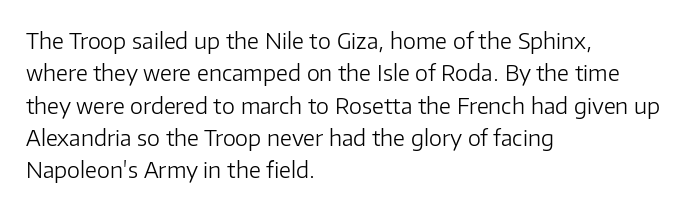
Q: Is the text bold? A: No.
Q: Is the text italic (slanted)? A: No, it is upright.
Q: Is the text underlined? A: No.
Q: How is the paragraph aligned? A: Left-aligned.
Q: Is the spacing between letters normal or unusually wide? A: Normal.
Q: Is the spacing between lines tight, normal or loose? A: Normal.
